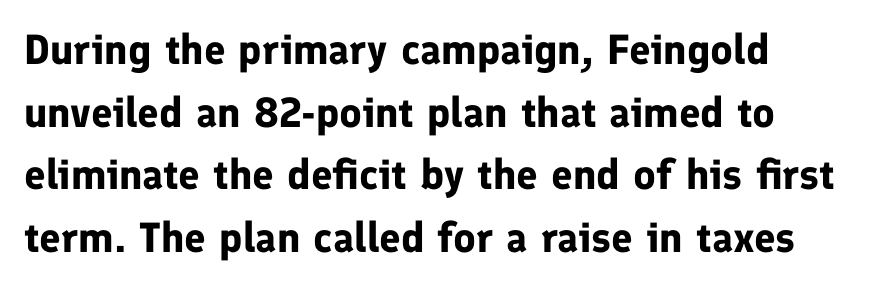
Q: Is the text bold? A: Yes.
Q: Is the text italic (slanted)? A: No, it is upright.
Q: Is the typeface a serif or a sans-serif typeface? A: Sans-serif.
Q: Is the text underlined? A: No.
Q: How is the paragraph aligned? A: Left-aligned.
Q: Is the spacing between letters normal or unusually wide? A: Normal.
Q: Is the spacing between lines tight, normal or loose? A: Normal.
Q: Width (condensed, normal, or wide)? A: Normal.
Q: Stroke contrast? A: Low.
Q: x-height? A: Medium.
Q: Monospaced? A: No.
